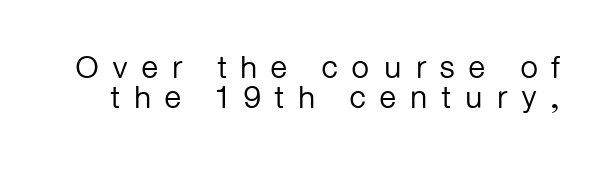
The image shows 32 px regular-weight sans-serif type, upright; set tight line spacing (0.95x), unusually wide letter spacing (+0.4 em), not underlined; low stroke contrast and a medium x-height.
